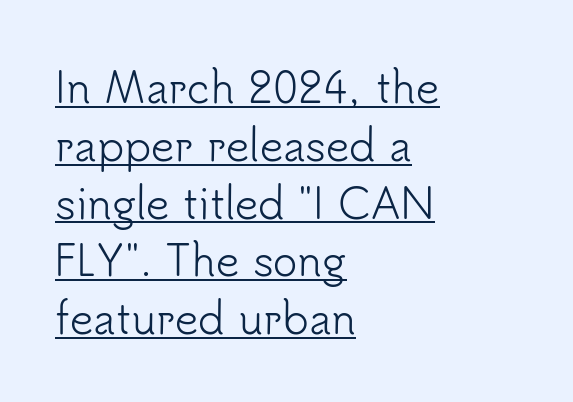
{"serif": "no", "italic": "no", "bold": "no", "weight": "light", "width": "normal", "stroke_contrast": "low", "x_height": "small", "monospaced": "no", "underline": "yes", "align": "left", "line_spacing": "normal", "line_spacing_ratio": 1.41, "letter_spacing": "normal", "letter_spacing_em": 0.0, "glyph_px": 41}
